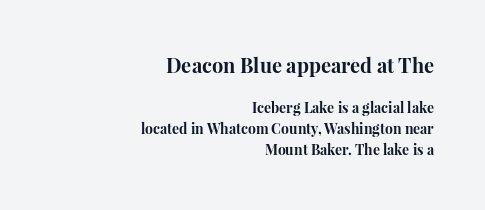
Horizontal bands of white between lines are of average thickness. Here the glyphs are tracked normally, forming tight word shapes. Typeset ragged left — the right edge is the straight one. Bare-footed words on every line. Typesetter's note — upper block bumped up in size, lower block left smaller.
